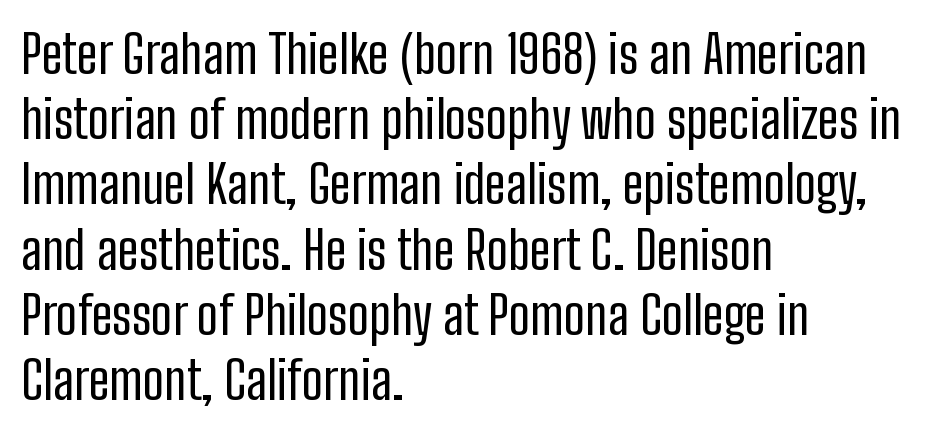
The image shows 53 px regular-weight, condensed sans-serif type, upright; set left-aligned, line spacing 1.23x, normal letter spacing, not underlined; low stroke contrast and a medium x-height.
